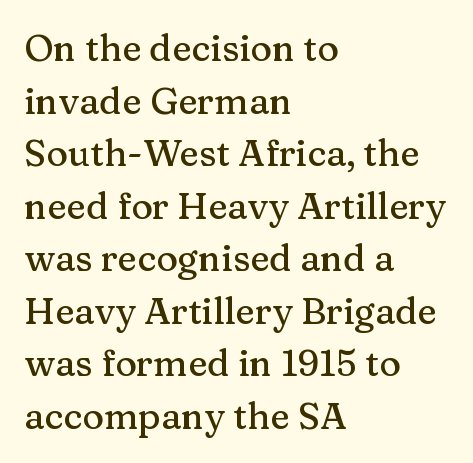
These lines keep a tight, regular rhythm from letter to letter. The lines in this sample share a left origin and differ only in where they stop. One glance says typical: line gaps are just what's usual. Looks like regular typesetting: each glyph gets only the width it needs. Has an underline been added? It has not.
